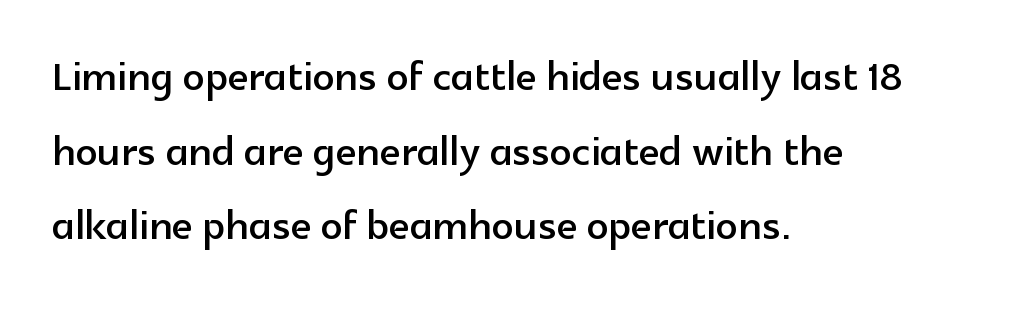
Q: Is the text italic (slanted)? A: No, it is upright.
Q: Is the typeface a serif or a sans-serif typeface? A: Sans-serif.
Q: Is the text underlined? A: No.
Q: How is the paragraph aligned? A: Left-aligned.
Q: Is the spacing between letters normal or unusually wide? A: Normal.
Q: Is the spacing between lines tight, normal or loose? A: Normal.
Q: Width (condensed, normal, or wide)? A: Normal.
Q: x-height? A: Medium.
Q: Monospaced? A: No.
